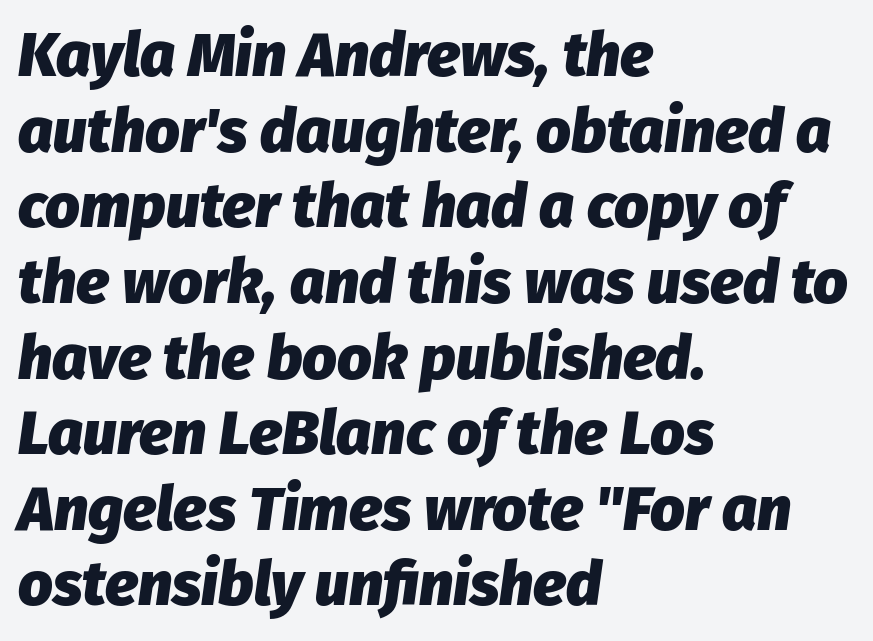
{"italic": "yes", "lean": "right", "slant_degrees": 8, "bold": "yes", "weight": "heavy", "width": "normal", "stroke_contrast": "low", "x_height": "medium", "monospaced": "no", "underline": "no", "align": "left", "line_spacing_ratio": 1.24, "letter_spacing": "normal", "letter_spacing_em": 0.0, "glyph_px": 61}
